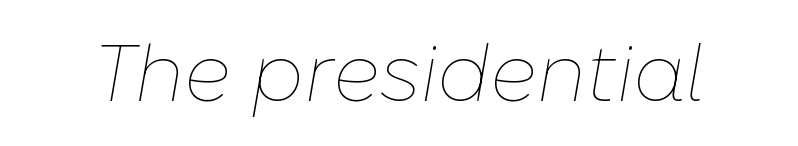
Q: Is the text bold? A: No.
Q: Is the text italic (slanted)? A: Yes, it leans right by about 10 degrees.
Q: Is the text underlined? A: No.
Q: Is the spacing between letters normal or unusually wide? A: Normal.
Q: Width (condensed, normal, or wide)? A: Normal.
Q: Stroke contrast? A: Low.
Q: x-height? A: Medium.
Q: Monospaced? A: No.
